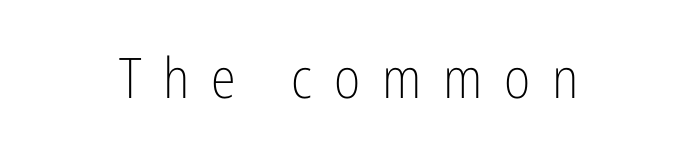
{"serif": "no", "italic": "no", "bold": "no", "weight": "light", "width": "condensed", "stroke_contrast": "low", "x_height": "medium", "monospaced": "no", "underline": "no", "letter_spacing": "wide", "letter_spacing_em": 0.39, "glyph_px": 56}
